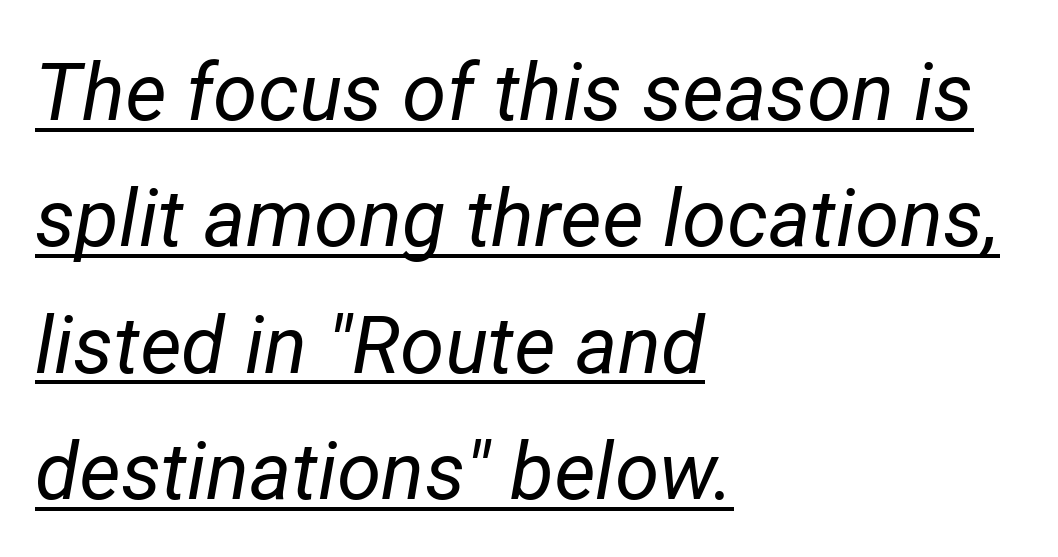
Q: Is the text bold? A: No.
Q: Is the text italic (slanted)? A: Yes, it leans right by about 12 degrees.
Q: Is the text underlined? A: Yes.
Q: How is the paragraph aligned? A: Left-aligned.
Q: Is the spacing between letters normal or unusually wide? A: Normal.
Q: Is the spacing between lines tight, normal or loose? A: Normal.
Q: Width (condensed, normal, or wide)? A: Normal.
Q: Stroke contrast? A: Low.
Q: x-height? A: Medium.
Q: Monospaced? A: No.
